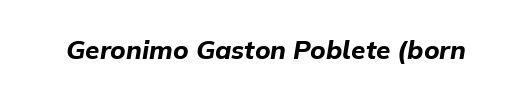
Emphasis-style slanted type is in use. The letterforms sit shoulder to shoulder at normal distance. The typesetting leans heavy: a genuine bold. Words float on clear page, feet unadorned.
